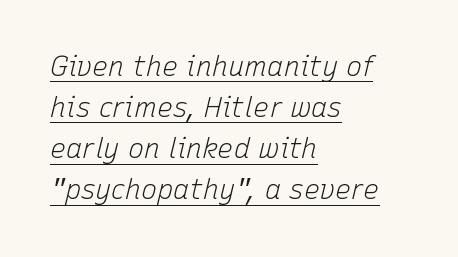
Q: Is the text bold? A: No.
Q: Is the text italic (slanted)? A: Yes, it leans right by about 15 degrees.
Q: Is the text underlined? A: Yes.
Q: How is the paragraph aligned? A: Left-aligned.
Q: Is the spacing between letters normal or unusually wide? A: Normal.
Q: Is the spacing between lines tight, normal or loose? A: Normal.
